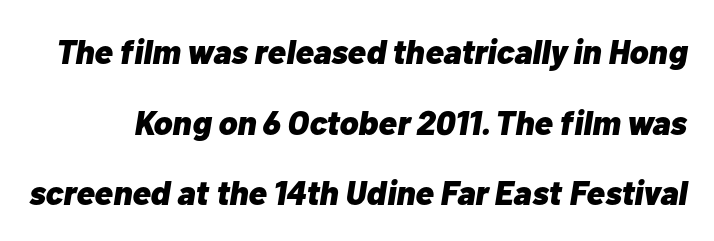
These words are printed bold, with thick strokes throughout. This sample has the flowing, uneven cadence of proportional lettering. What's the leading like? Stretched, with rows far apart. Inter-character spacing is left at the font's built-in metrics.
